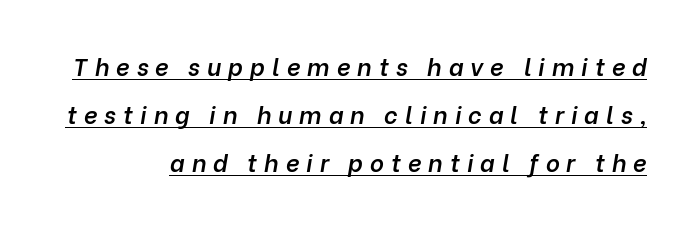
{"italic": "yes", "lean": "right", "slant_degrees": 10, "bold": "semi", "underline": "yes", "line_spacing": "loose", "line_spacing_ratio": 2.0, "letter_spacing": "wide", "letter_spacing_em": 0.29, "glyph_px": 24}
